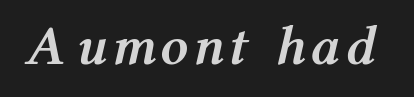
Has an underline been added? It has not. Rendered with sloped, italic letterforms. Loose tracking; the words dissolve into strings of separated letters. Is the type bold? Yes — the strokes are clearly thick and heavy. The face used here is proportionally spaced, like ordinary book or web type.
